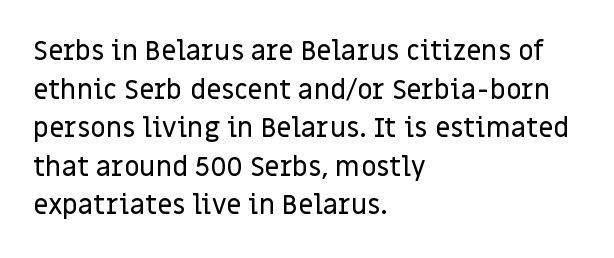
Tracking value appears to be zero — textbook default spacing. The font's upright variant was chosen for this text. Alignment: flush left. Rows of type keep a routine distance in the vertical direction. This rendering features lettering with no underline.
